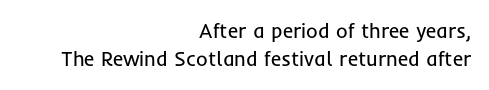
The image shows 20 px text type, upright; set right-aligned, normal line spacing (1.4x), normal letter spacing, not underlined.
